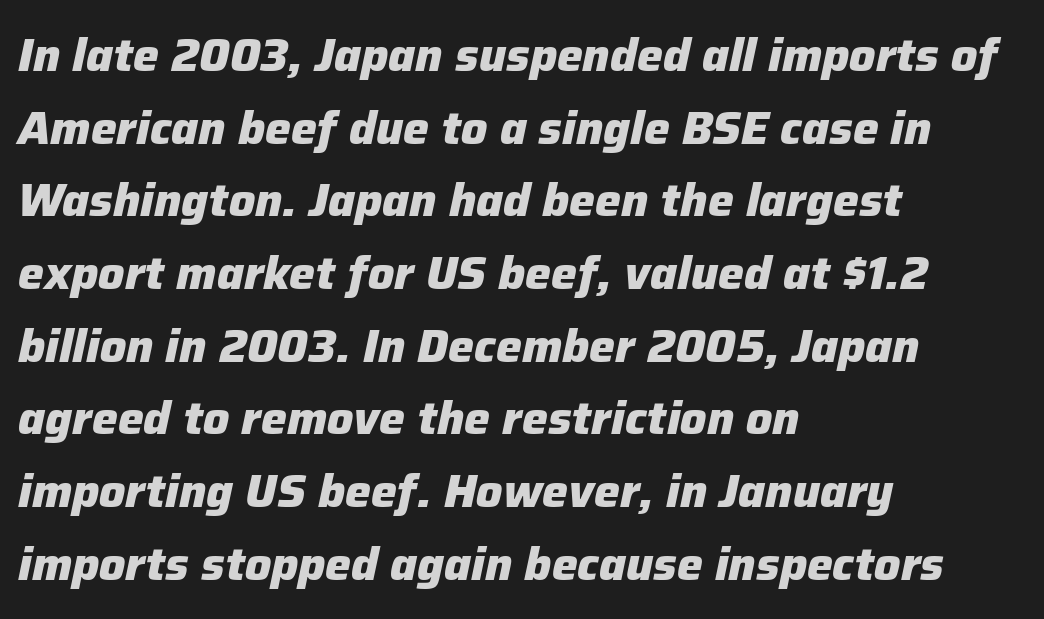
The image shows 46 px heavy type, italic (leaning right); set left-aligned, normal line spacing (1.58x), normal letter spacing, not underlined; low stroke contrast and a medium x-height.
